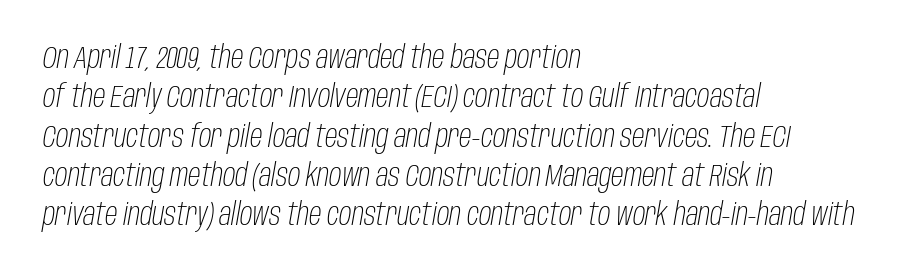
The image shows 31 px light, condensed type, italic (leaning right); set left-aligned, normal line spacing (1.27x), normal letter spacing, not underlined; low stroke contrast and a large x-height.
